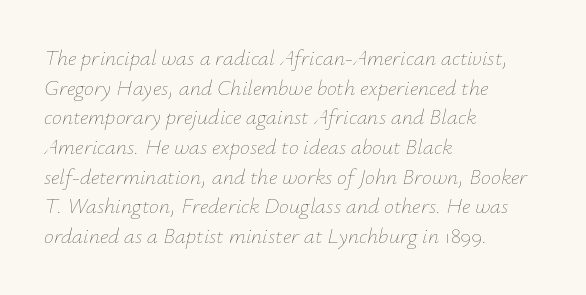
Q: Is the text bold? A: No.
Q: Is the text italic (slanted)? A: Yes, it leans right by about 12 degrees.
Q: Is the text underlined? A: No.
Q: How is the paragraph aligned? A: Left-aligned.
Q: Is the spacing between letters normal or unusually wide? A: Normal.
Q: Is the spacing between lines tight, normal or loose? A: Normal.
